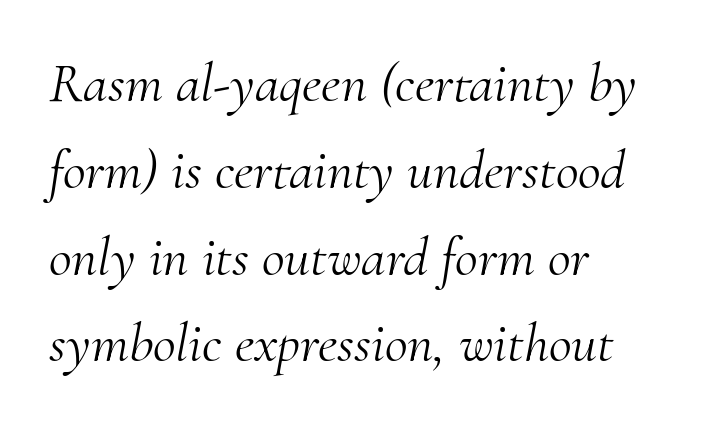
Each letter's strokes conclude with small projecting serifs. Do the characters align in a grid? No, the font is proportional. Observe the ordinary spacing: letters are neighbours, not strangers. Caption: multi-line text, flush left, ragged right. What's the leading like? Ordinary, nothing unusual.
